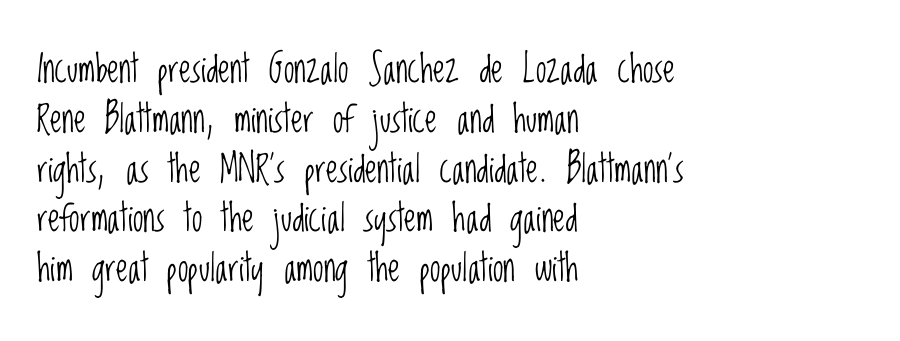
Lines of text with bare space underneath. The glyphs in this specimen are sans serif. The tracking reads as untouched default to a designer's eye. Left-aligned paragraph, ragged on the right. Upright lettering throughout.
